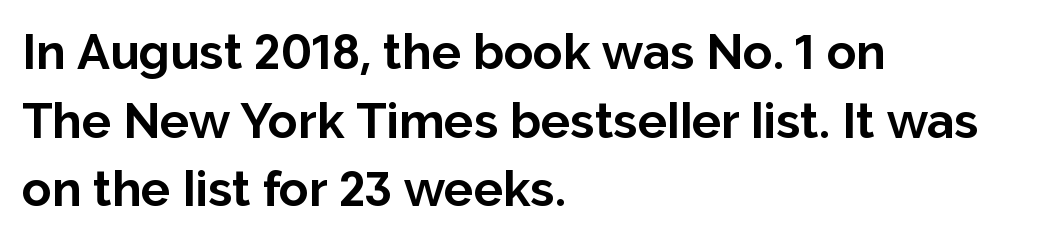
Varying glyph widths throughout — classic text-font behaviour. Compared with a centered layout, this one pins lines to the left instead. Spacing between characters is what you'd get straight out of the box. Stroke terminals: plain, sans-serif.
